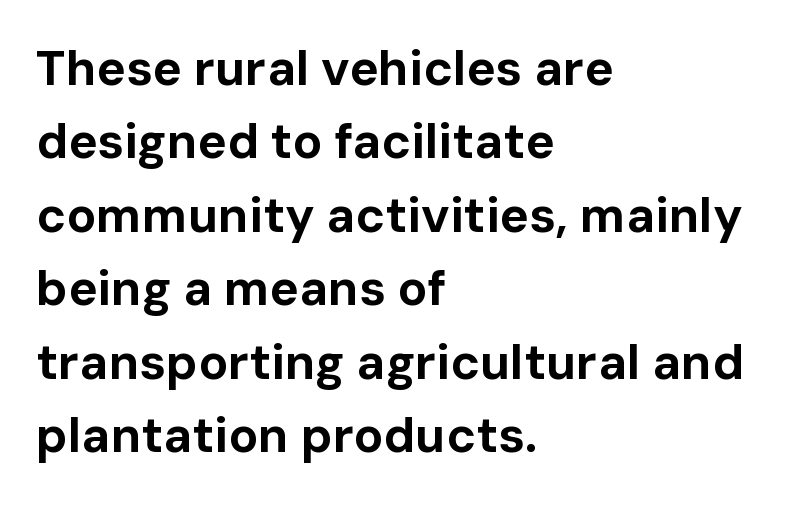
The image shows 49 px bold sans-serif type, upright; set left-aligned, normal line spacing (1.5x), normal letter spacing, not underlined; low stroke contrast and a medium x-height.
